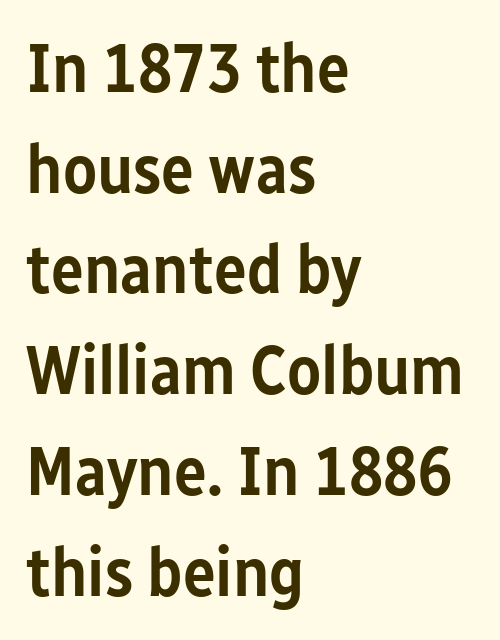
{"serif": "no", "italic": "no", "bold": "semi", "weight": "semibold", "width": "condensed", "stroke_contrast": "low", "x_height": "medium", "monospaced": "no", "underline": "no", "align": "left", "line_spacing": "normal", "line_spacing_ratio": 1.46, "letter_spacing": "normal", "letter_spacing_em": 0.0, "glyph_px": 69}
